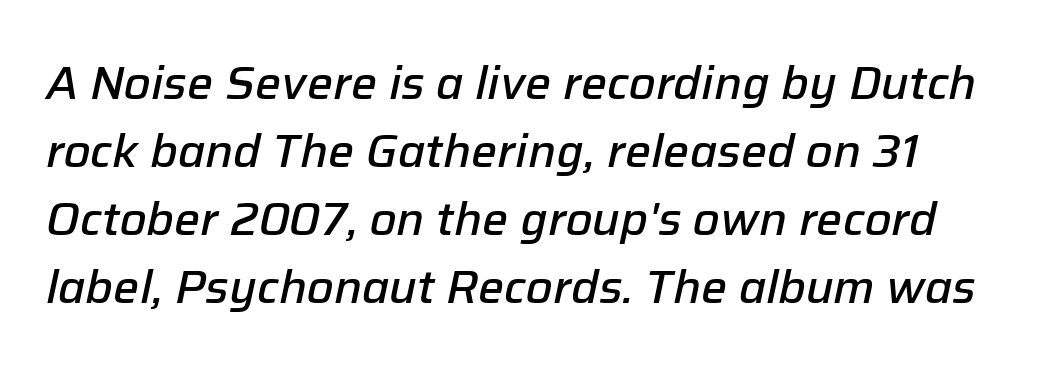
The image shows 46 px semibold type, italic (leaning right); set normal line spacing (1.48x), normal letter spacing, not underlined; low stroke contrast and a medium x-height.
